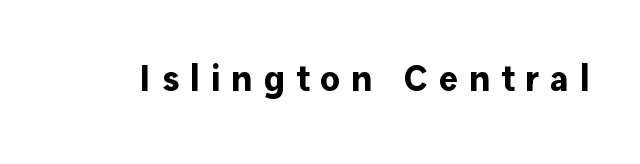
The sample has been set heavy, in full bold. In terms of posture, this sample is upright. Honestly, the letter spacing is so wide it's the main thing you notice. Beneath every word, the page is bare. You can tell from the bare stems that sans-serif type was used.
